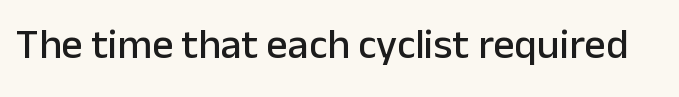
{"serif": "no", "italic": "no", "width": "normal", "stroke_contrast": "low", "x_height": "medium", "monospaced": "no", "underline": "no", "letter_spacing": "normal", "letter_spacing_em": 0.0, "glyph_px": 42}
